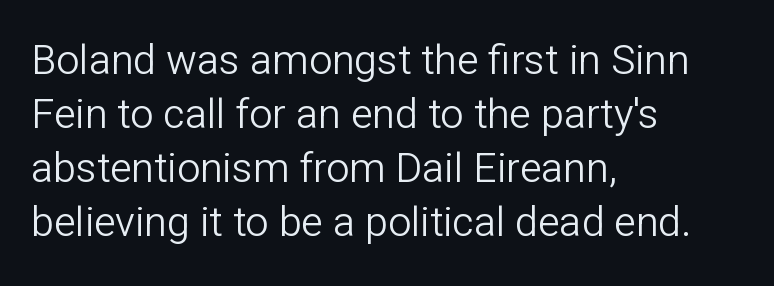
The image shows 41 px light sans-serif type, upright; set left-aligned, normal line spacing (1.32x), normal letter spacing, not underlined; low stroke contrast and a medium x-height.
